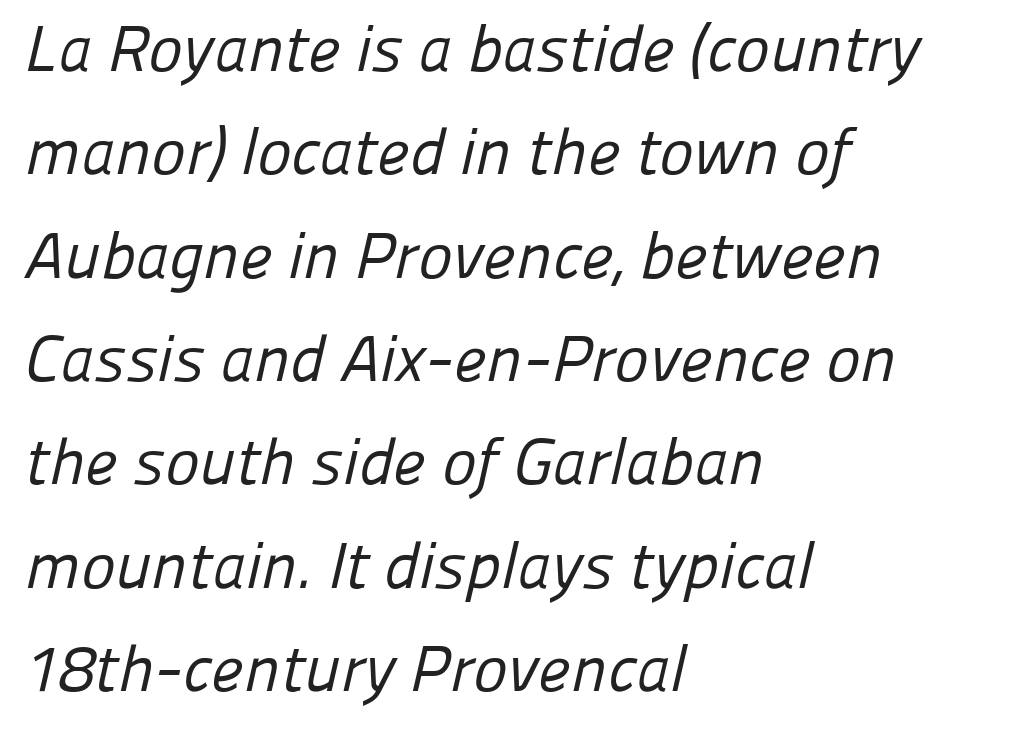
The image shows 65 px regular-weight sans-serif type; set left-aligned, normal line spacing (1.59x), normal letter spacing, not underlined; low stroke contrast and a medium x-height.
